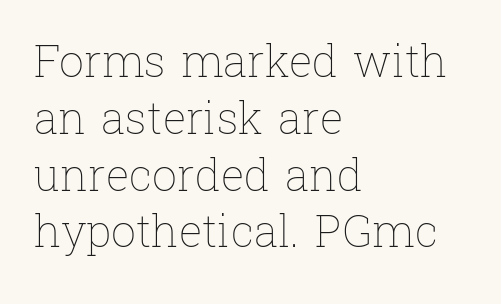
{"italic": "no", "bold": "no", "weight": "thin", "width": "normal", "stroke_contrast": "low", "x_height": "medium", "monospaced": "no", "underline": "no", "align": "left", "line_spacing": "normal", "line_spacing_ratio": 1.29, "letter_spacing": "normal", "letter_spacing_em": 0.0, "glyph_px": 44}
